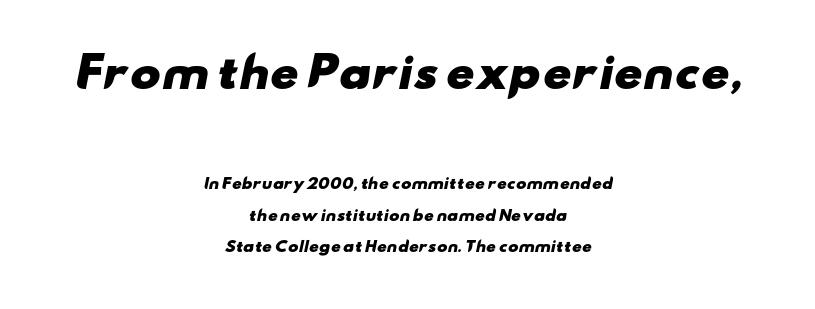
Q: Is the text bold? A: Yes.
Q: Is the typeface a serif or a sans-serif typeface? A: Sans-serif.
Q: Is the text underlined? A: No.
Q: How is the paragraph aligned? A: Centered.
Q: Is the spacing between letters normal or unusually wide? A: Normal.
Q: Is the spacing between lines tight, normal or loose? A: Loose.
Q: Which block of text is set in a larger size, the first (top) or the second (bottom)? A: The first (top) one.
Q: Width (condensed, normal, or wide)? A: Wide.
Q: Stroke contrast? A: Low.
Q: x-height? A: Small.
Q: Monospaced? A: No.
